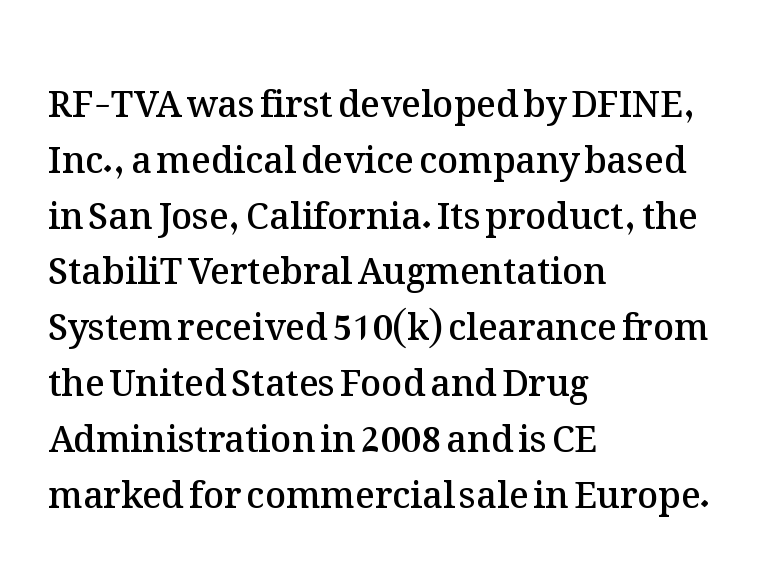
The image shows 36 px semibold type, upright; set left-aligned, normal line spacing (1.55x), normal letter spacing, not underlined; medium stroke contrast and a medium x-height.
